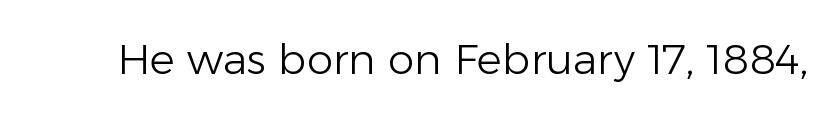
The image shows 42 px light sans-serif type, upright; set normal letter spacing, not underlined; low stroke contrast and a medium x-height.
